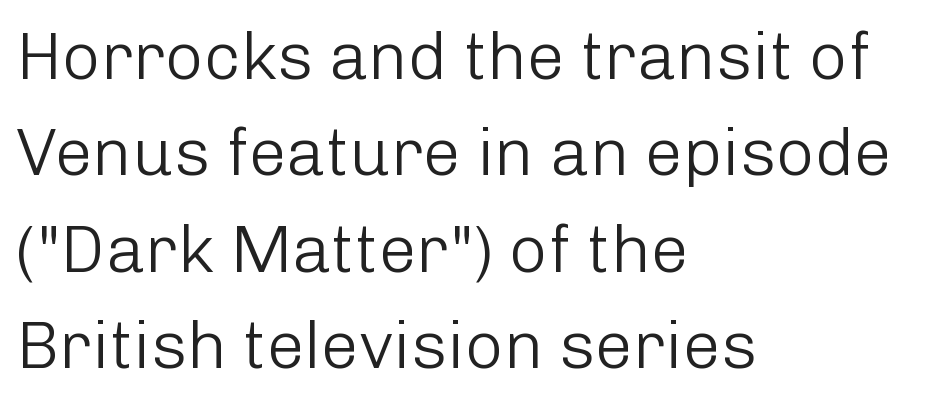
Q: Is the text bold? A: No.
Q: Is the text italic (slanted)? A: No, it is upright.
Q: Is the typeface a serif or a sans-serif typeface? A: Sans-serif.
Q: Is the text underlined? A: No.
Q: How is the paragraph aligned? A: Left-aligned.
Q: Is the spacing between letters normal or unusually wide? A: Normal.
Q: Is the spacing between lines tight, normal or loose? A: Normal.
Q: Width (condensed, normal, or wide)? A: Normal.
Q: Stroke contrast? A: Low.
Q: x-height? A: Medium.
Q: Monospaced? A: No.
